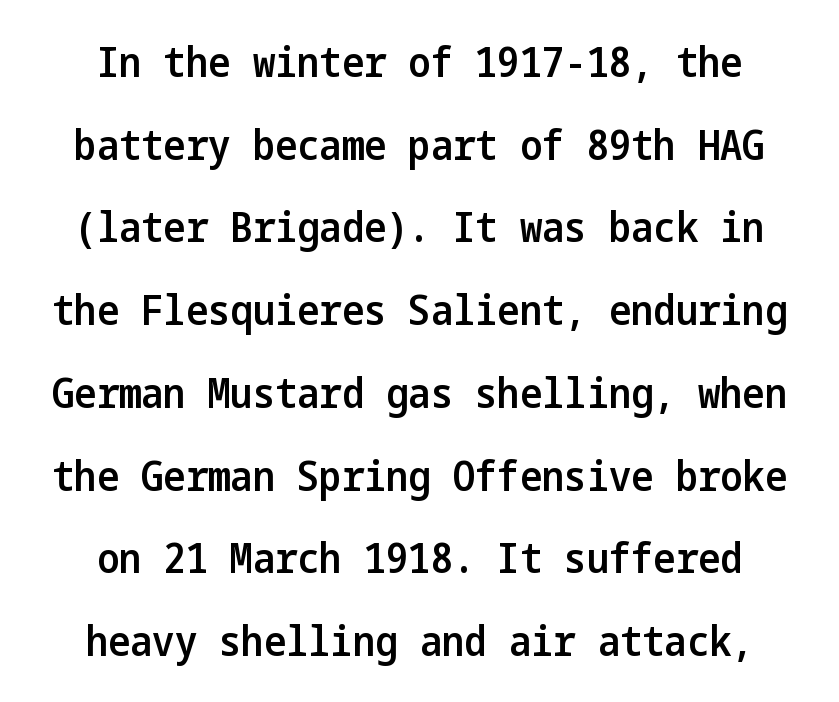
The image shows 42 px semibold, condensed sans-serif type, upright; set centered, loose line spacing (1.97x), normal letter spacing, not underlined; low stroke contrast and a medium x-height.
